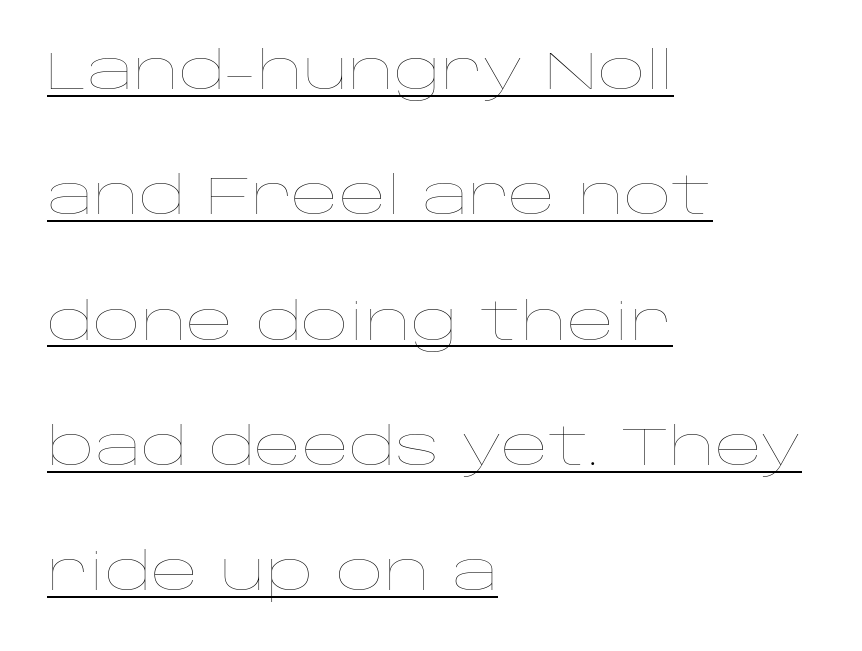
The image shows 52 px thin, wide type, upright; set left-aligned, loose line spacing (2.41x), normal letter spacing, underlined; low stroke contrast and a large x-height.
